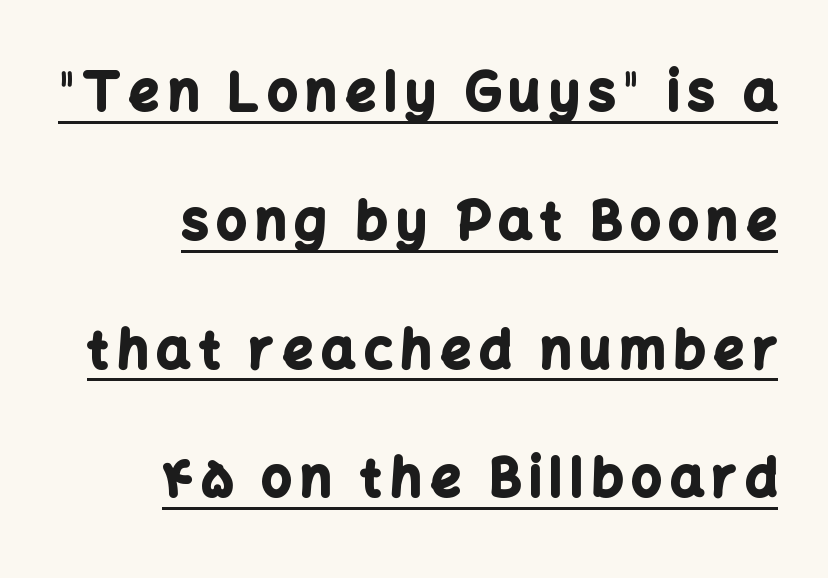
{"serif": "no", "italic": "no", "bold": "yes", "weight": "bold", "width": "normal", "stroke_contrast": "low", "x_height": "medium", "monospaced": "no", "underline": "yes", "align": "right", "line_spacing": "loose", "line_spacing_ratio": 2.43, "glyph_px": 53}
